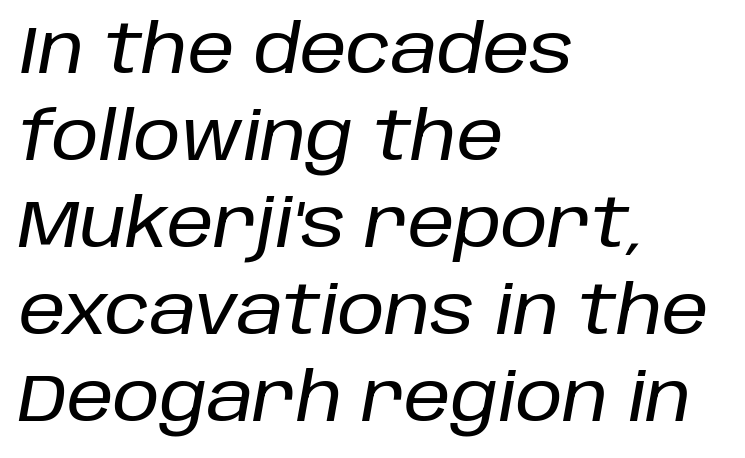
Q: Is the text italic (slanted)? A: Yes, it leans right by about 10 degrees.
Q: Is the text underlined? A: No.
Q: How is the paragraph aligned? A: Left-aligned.
Q: Is the spacing between letters normal or unusually wide? A: Normal.
Q: Is the spacing between lines tight, normal or loose? A: Normal.
Q: Width (condensed, normal, or wide)? A: Normal.
Q: Stroke contrast? A: Low.
Q: x-height? A: Large.
Q: Monospaced? A: No.
